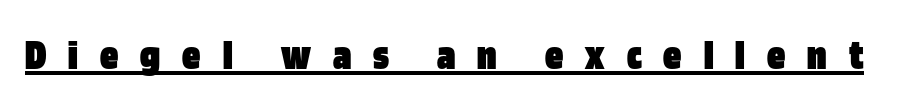
Each letter keeps its own natural width here, so spacing adapts to shape. The passage shown has open, widely tracked lettering throughout. The face used here has the dense, thick strokes of a bold. Notice how the stems are strictly vertical — no italics here. I'd call this a sans setting — the letters go barefoot. The glyphs are accompanied by a horizontal stroke just below them.
